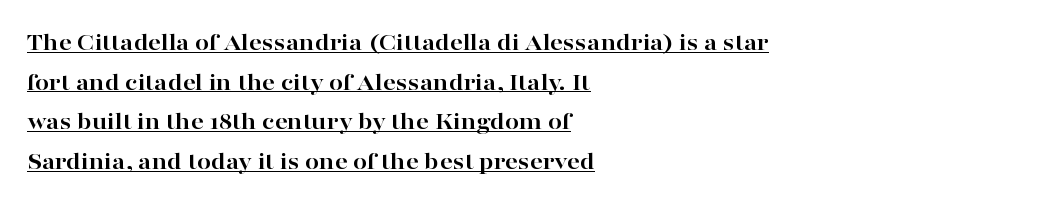
{"italic": "no", "bold": "yes", "underline": "yes", "align": "left", "line_spacing": "normal", "line_spacing_ratio": 1.59, "letter_spacing": "normal", "letter_spacing_em": 0.0, "glyph_px": 25}
